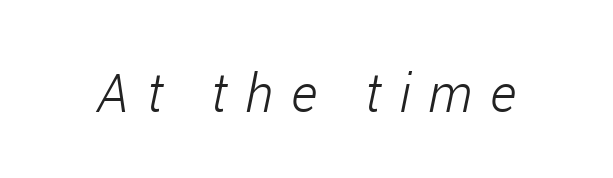
The image shows 53 px light, condensed type, italic (leaning right); set unusually wide letter spacing (+0.34 em), not underlined; low stroke contrast and a medium x-height.
